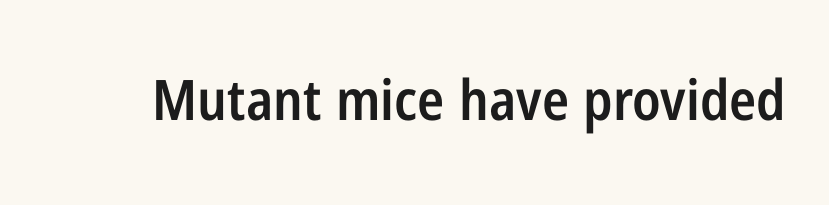
Vertical strokes here are truly vertical. I'd call this a sans setting — the letters go barefoot. The tracking reads as untouched default to a designer's eye. The space beneath each line is pristine and unruled.
